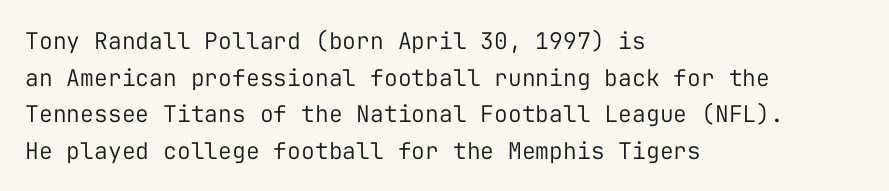
The image shows 23 px text type, upright; set left-aligned, normal line spacing (1.59x), normal letter spacing, not underlined.
